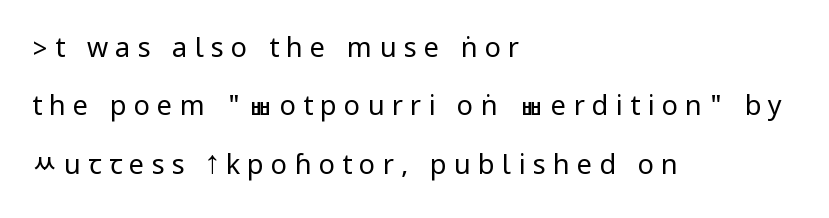
Q: Is the text bold? A: No.
Q: Is the text italic (slanted)? A: No, it is upright.
Q: Is the text underlined? A: No.
Q: How is the paragraph aligned? A: Left-aligned.
Q: Is the spacing between letters normal or unusually wide? A: Unusually wide.
Q: Is the spacing between lines tight, normal or loose? A: Loose.
